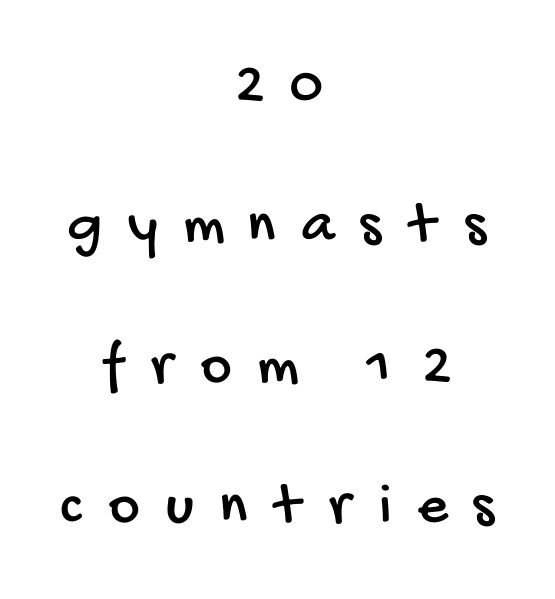
The image shows 59 px condensed sans-serif type; set centered, loose line spacing (2.38x), unusually wide letter spacing (+0.44 em), not underlined; low stroke contrast and a large x-height.
